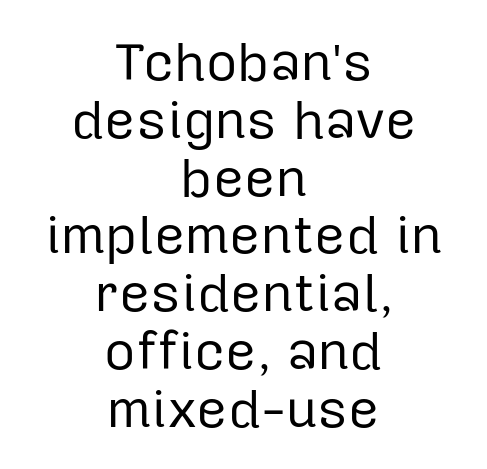
Q: Is the text bold? A: No.
Q: Is the text italic (slanted)? A: No, it is upright.
Q: Is the typeface a serif or a sans-serif typeface? A: Sans-serif.
Q: Is the text underlined? A: No.
Q: How is the paragraph aligned? A: Centered.
Q: Is the spacing between letters normal or unusually wide? A: Normal.
Q: Is the spacing between lines tight, normal or loose? A: Tight.
Q: Width (condensed, normal, or wide)? A: Normal.
Q: Stroke contrast? A: Low.
Q: x-height? A: Medium.
Q: Monospaced? A: No.
